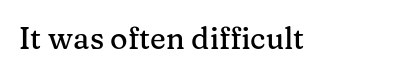
The image shows 30 px serif type, upright; set normal letter spacing, not underlined; medium stroke contrast and a medium x-height.
